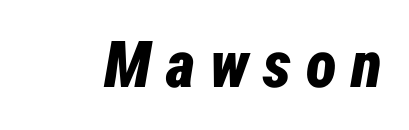
Q: Is the text bold? A: Yes.
Q: Is the text italic (slanted)? A: Yes, it leans right by about 12 degrees.
Q: Is the text underlined? A: No.
Q: Is the spacing between letters normal or unusually wide? A: Unusually wide.
Q: Width (condensed, normal, or wide)? A: Condensed.
Q: Stroke contrast? A: Low.
Q: x-height? A: Medium.
Q: Monospaced? A: No.
